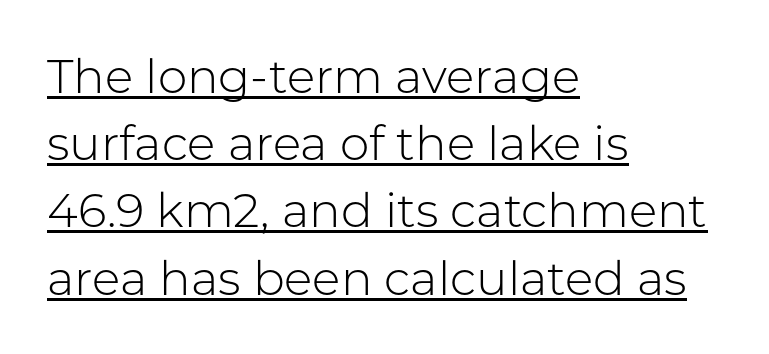
The image shows 47 px light sans-serif type, upright; set left-aligned, normal line spacing (1.43x), normal letter spacing, underlined; low stroke contrast and a medium x-height.
